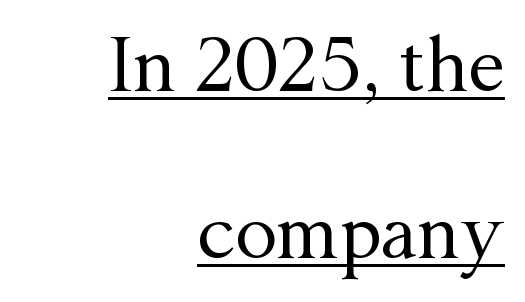
The image shows 74 px regular-weight serif type, upright; set right-aligned, loose line spacing (2.26x), normal letter spacing, underlined; medium stroke contrast and a medium x-height.
